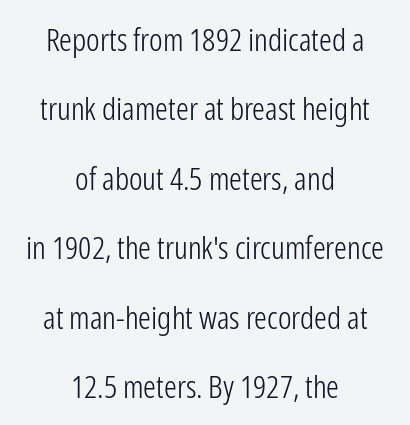
Q: Is the text bold? A: No.
Q: Is the text italic (slanted)? A: No, it is upright.
Q: Is the typeface a serif or a sans-serif typeface? A: Sans-serif.
Q: Is the text underlined? A: No.
Q: How is the paragraph aligned? A: Centered.
Q: Is the spacing between letters normal or unusually wide? A: Normal.
Q: Is the spacing between lines tight, normal or loose? A: Loose.
Q: Width (condensed, normal, or wide)? A: Condensed.
Q: Stroke contrast? A: Low.
Q: x-height? A: Medium.
Q: Monospaced? A: No.
